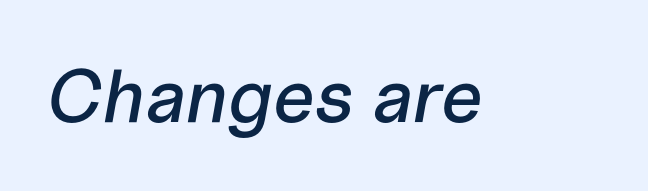
{"italic": "yes", "lean": "right", "slant_degrees": 10, "width": "normal", "stroke_contrast": "low", "x_height": "medium", "monospaced": "no", "underline": "no", "letter_spacing": "normal", "letter_spacing_em": 0.0, "glyph_px": 75}
